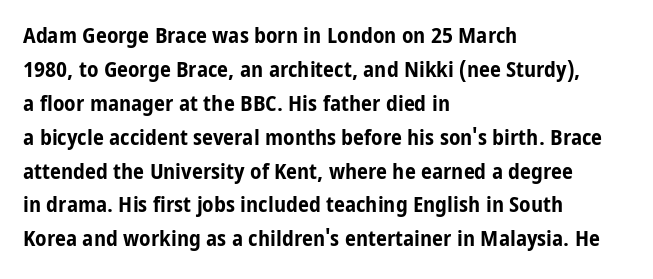
The lettering holds an erect, upright posture throughout. No word sits above an underline. Thick stems and heavy bowls — unmistakably bold. How are the letters spaced? Ordinarily, with no added tracking. Line beginnings align vertically; line endings do not.
